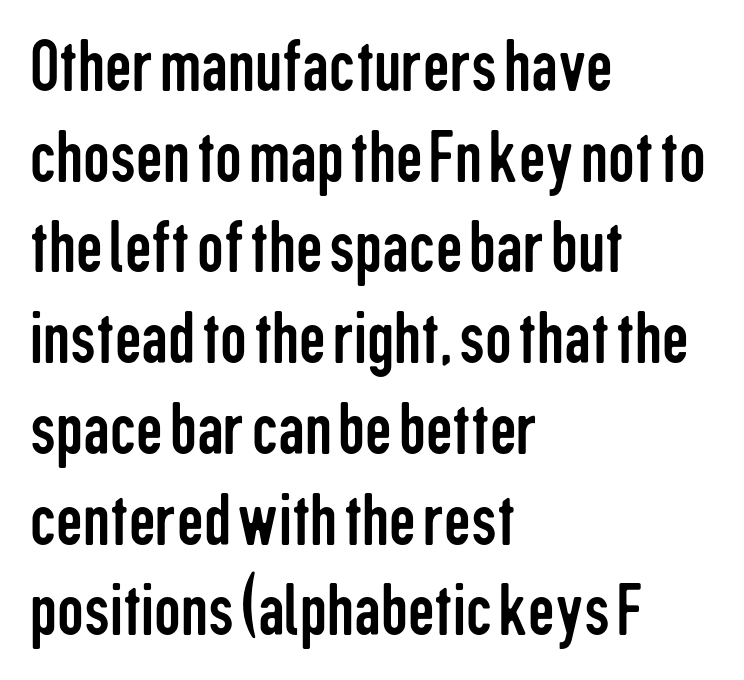
The image shows 75 px regular-weight, condensed sans-serif type, upright; set left-aligned, line spacing 1.21x, normal letter spacing, not underlined; low stroke contrast and a medium x-height.
